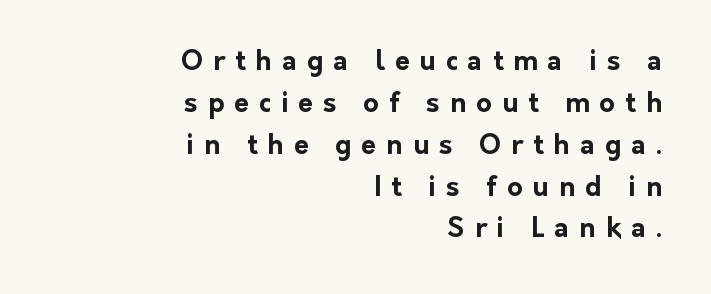
The rendering anchors every line to the right-hand side. What weight is shown? A full bold with thick strokes. Anything drawn beneath the words? Only blank space. How are the letters spaced? Widely, with obvious added tracking. Notice how descenders clear the ascenders below comfortably — that's standard leading.
